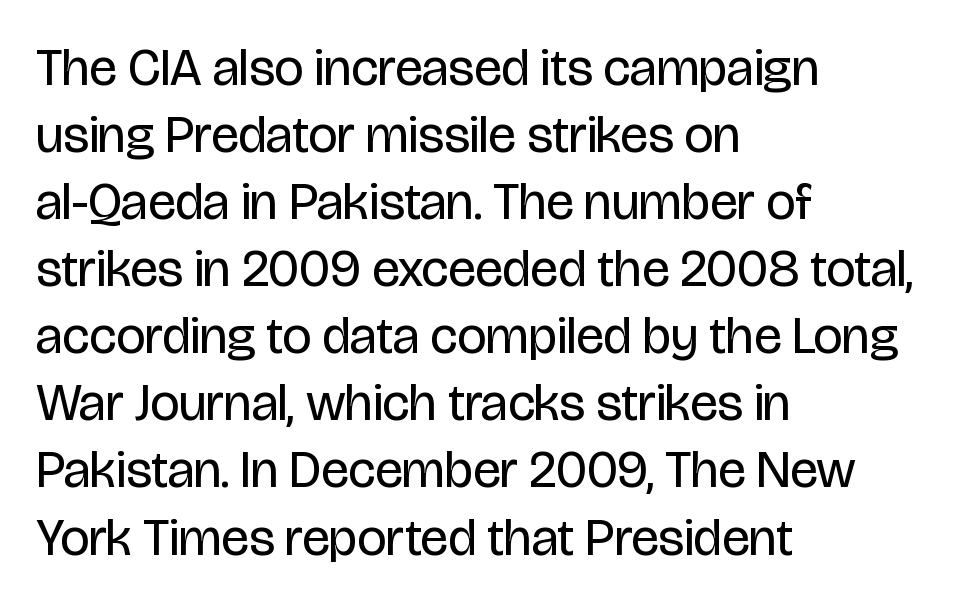
These lines are composed in type without serifs. Anything drawn beneath the words? Only blank space. Character widths vary here, with narrow letters taking less room than wide ones. Between one letter and the next there's only the usual sliver of space.
